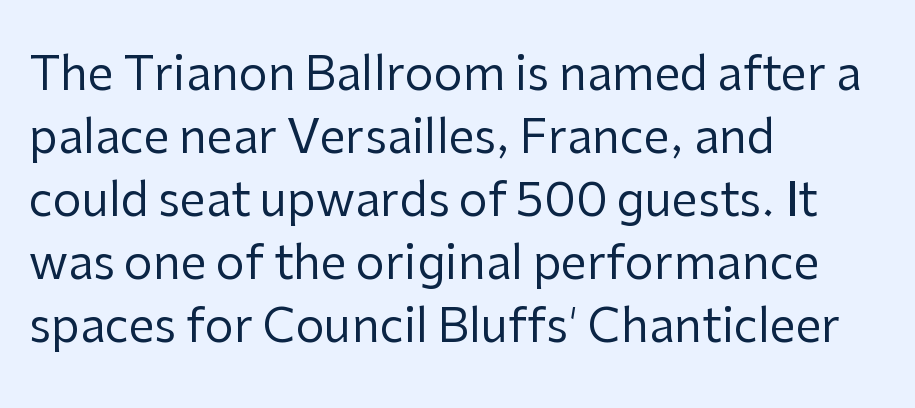
Q: Is the text bold? A: No.
Q: Is the text italic (slanted)? A: No, it is upright.
Q: Is the typeface a serif or a sans-serif typeface? A: Sans-serif.
Q: Is the text underlined? A: No.
Q: How is the paragraph aligned? A: Left-aligned.
Q: Is the spacing between letters normal or unusually wide? A: Normal.
Q: Is the spacing between lines tight, normal or loose? A: Normal.
Q: Width (condensed, normal, or wide)? A: Normal.
Q: Stroke contrast? A: Low.
Q: x-height? A: Medium.
Q: Monospaced? A: No.
